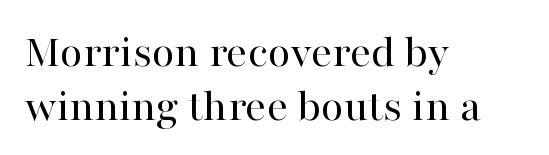
Q: Is the text bold? A: No.
Q: Is the text italic (slanted)? A: No, it is upright.
Q: Is the typeface a serif or a sans-serif typeface? A: Serif.
Q: Is the text underlined? A: No.
Q: How is the paragraph aligned? A: Left-aligned.
Q: Is the spacing between letters normal or unusually wide? A: Normal.
Q: Is the spacing between lines tight, normal or loose? A: Tight.
Q: Width (condensed, normal, or wide)? A: Normal.
Q: Stroke contrast? A: High.
Q: x-height? A: Medium.
Q: Monospaced? A: No.
